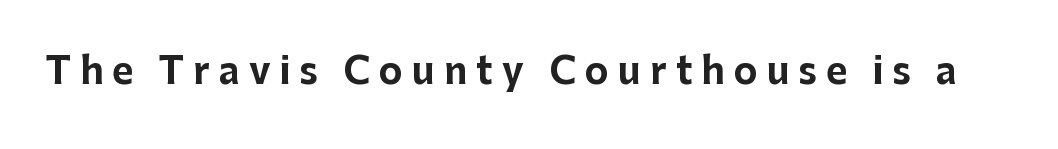
The tracking jumps out immediately: characters are airy and widely separated. Vertical strokes here are truly vertical. Think of a printed novel: that variable character pitch is what you see here. Any mark beneath the type? The region is blank. Unlike a traditional serif, this face leaves its strokes unadorned.
